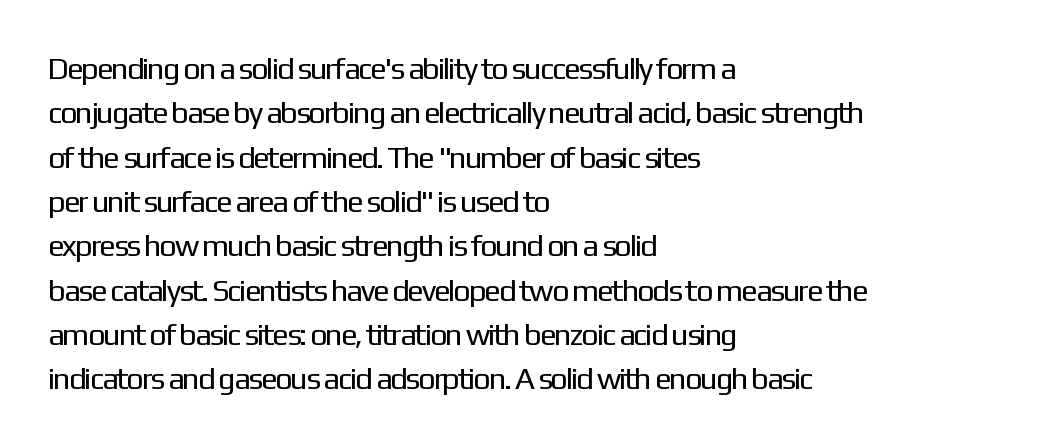
Q: Is the text bold? A: No.
Q: Is the text italic (slanted)? A: No, it is upright.
Q: Is the typeface a serif or a sans-serif typeface? A: Sans-serif.
Q: Is the text underlined? A: No.
Q: How is the paragraph aligned? A: Left-aligned.
Q: Is the spacing between letters normal or unusually wide? A: Normal.
Q: Is the spacing between lines tight, normal or loose? A: Normal.
Q: Width (condensed, normal, or wide)? A: Normal.
Q: Stroke contrast? A: Low.
Q: x-height? A: Medium.
Q: Monospaced? A: No.
